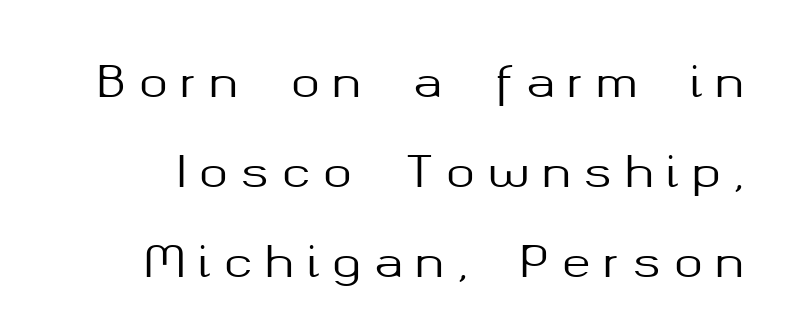
{"serif": "no", "italic": "no", "width": "normal", "stroke_contrast": "medium", "x_height": "medium", "monospaced": "no", "underline": "no", "line_spacing": "loose", "line_spacing_ratio": 2.09, "letter_spacing": "wide", "letter_spacing_em": 0.3, "glyph_px": 43}
